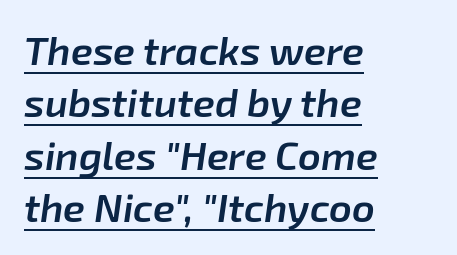
{"italic": "yes", "lean": "right", "slant_degrees": 8, "bold": "semi", "weight": "semibold", "width": "normal", "stroke_contrast": "low", "x_height": "medium", "monospaced": "no", "underline": "yes", "align": "left", "line_spacing": "normal", "line_spacing_ratio": 1.31, "letter_spacing": "normal", "letter_spacing_em": 0.0, "glyph_px": 40}
